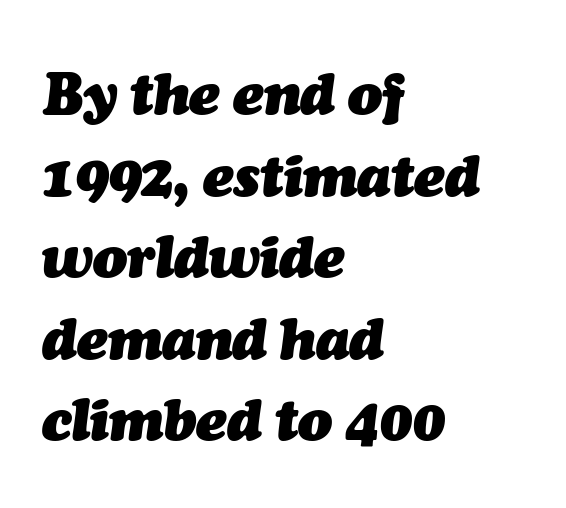
Q: Is the text bold? A: Yes.
Q: Is the text italic (slanted)? A: Yes, it leans right by about 7 degrees.
Q: Is the text underlined? A: No.
Q: How is the paragraph aligned? A: Left-aligned.
Q: Is the spacing between letters normal or unusually wide? A: Normal.
Q: Is the spacing between lines tight, normal or loose? A: Normal.
Q: Width (condensed, normal, or wide)? A: Normal.
Q: Stroke contrast? A: Medium.
Q: x-height? A: Medium.
Q: Monospaced? A: No.
